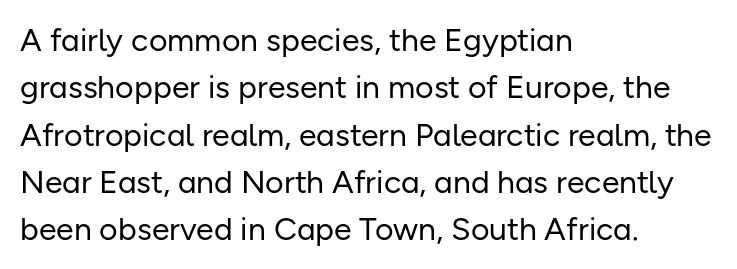
{"serif": "no", "italic": "no", "bold": "no", "weight": "regular", "width": "normal", "stroke_contrast": "low", "x_height": "medium", "monospaced": "no", "underline": "no", "align": "left", "line_spacing": "normal", "line_spacing_ratio": 1.48, "letter_spacing": "normal", "letter_spacing_em": 0.0, "glyph_px": 32}
